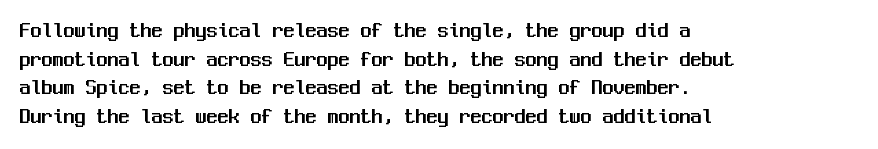
A normal amount of white space separates one row of letters from the next. Unmarked baselines from the first word to the last. These lines were composed using upright roman letters. Compared with typical body copy, the letter spacing here is the same. Line beginnings align vertically; line endings do not.
